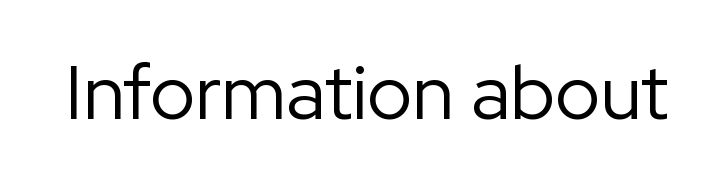
Q: Is the text bold? A: No.
Q: Is the text italic (slanted)? A: No, it is upright.
Q: Is the typeface a serif or a sans-serif typeface? A: Sans-serif.
Q: Is the text underlined? A: No.
Q: Is the spacing between letters normal or unusually wide? A: Normal.
Q: Width (condensed, normal, or wide)? A: Normal.
Q: Stroke contrast? A: Low.
Q: x-height? A: Medium.
Q: Monospaced? A: No.
